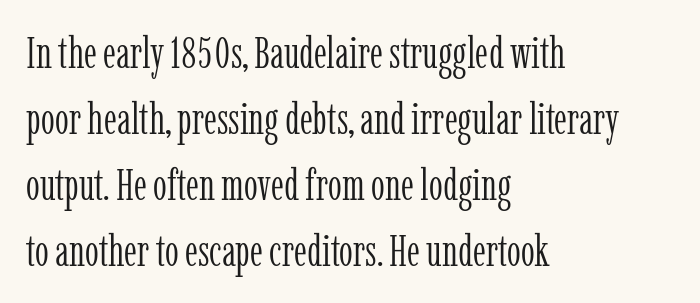
Q: Is the text bold? A: No.
Q: Is the text italic (slanted)? A: No, it is upright.
Q: Is the typeface a serif or a sans-serif typeface? A: Serif.
Q: Is the text underlined? A: No.
Q: How is the paragraph aligned? A: Left-aligned.
Q: Is the spacing between letters normal or unusually wide? A: Normal.
Q: Is the spacing between lines tight, normal or loose? A: Normal.
Q: Width (condensed, normal, or wide)? A: Condensed.
Q: Stroke contrast? A: Low.
Q: x-height? A: Medium.
Q: Monospaced? A: No.
